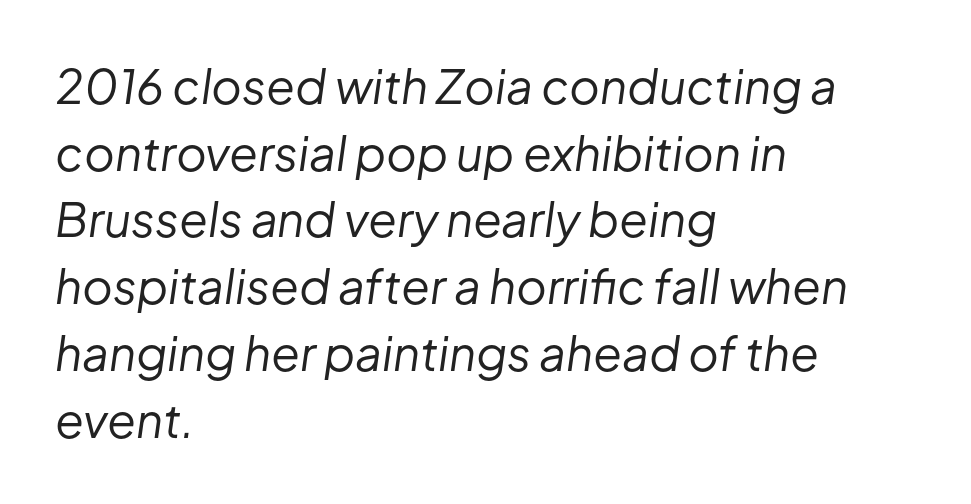
The paragraph has a hard left edge and a soft right edge. Type without underlining. No extra ink here — the face is not bold. Students, note that the glyphs here touch the page at normal intervals. Each letter keeps its own natural width here, so spacing adapts to shape.
